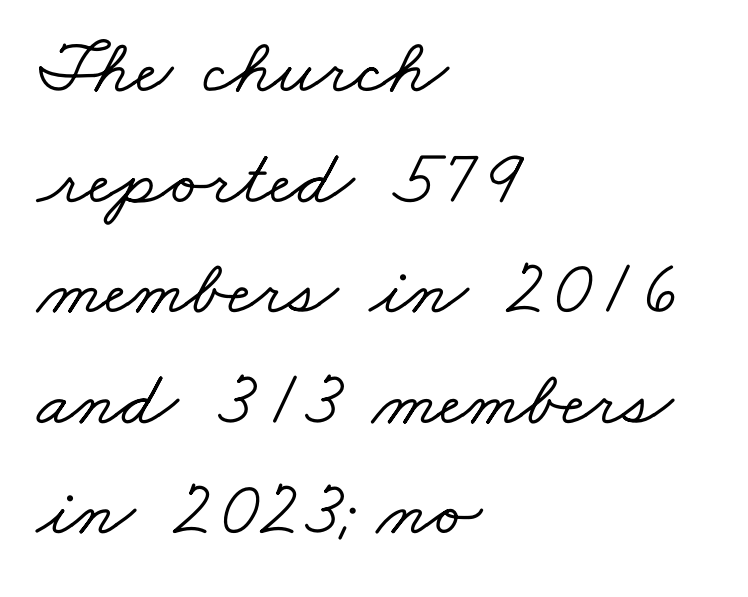
Q: Is the typeface a serif or a sans-serif typeface? A: Serif.
Q: Is the text underlined? A: No.
Q: How is the paragraph aligned? A: Left-aligned.
Q: Is the spacing between letters normal or unusually wide? A: Normal.
Q: Is the spacing between lines tight, normal or loose? A: Normal.
Q: Width (condensed, normal, or wide)? A: Wide.
Q: Stroke contrast? A: Low.
Q: x-height? A: Small.
Q: Monospaced? A: No.
